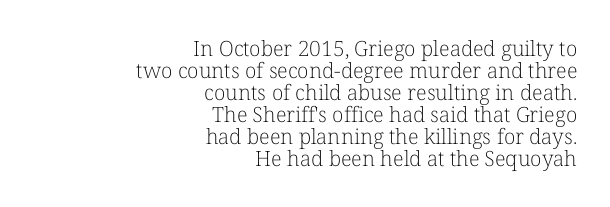
{"italic": "no", "bold": "no", "underline": "no", "align": "right", "line_spacing": "tight", "line_spacing_ratio": 1.05, "letter_spacing": "normal", "letter_spacing_em": 0.0, "glyph_px": 21}
